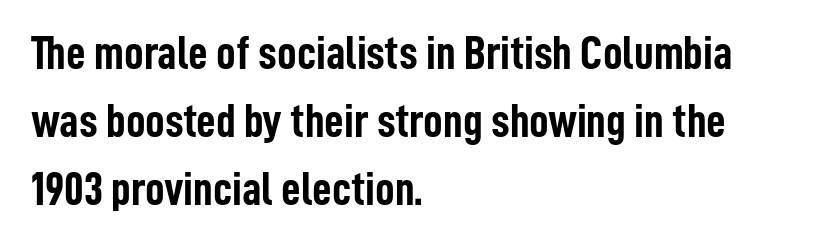
The designer went with a sans here, leaving each stem footless. Between one letter and the next there's only the usual sliver of space. The block of text has a typical density, with ordinary space between rows. The space directly below the letters is spotless. In terms of posture, this sample is upright. The rendering uses natural spacing where letterforms have individual widths.
